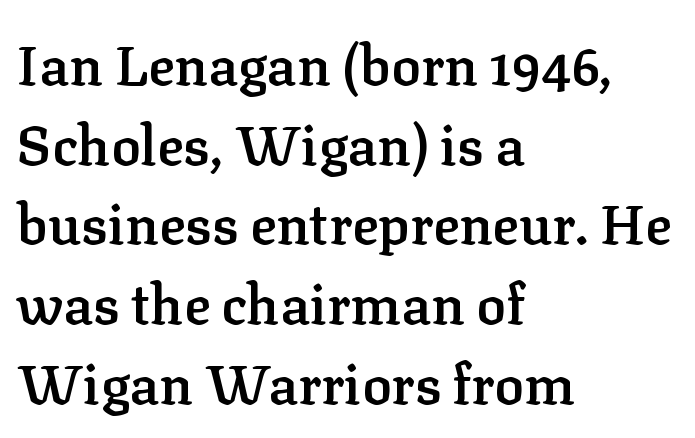
The image shows 55 px semibold serif type, upright; set left-aligned, normal line spacing (1.45x), normal letter spacing, not underlined; low stroke contrast and a medium x-height.
